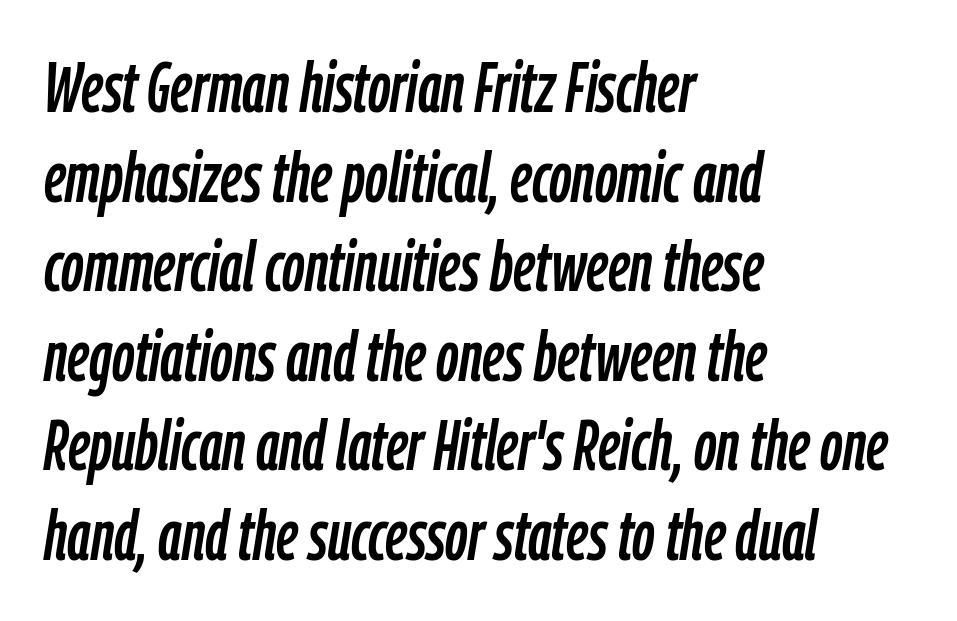
{"italic": "yes", "lean": "right", "slant_degrees": 9, "width": "condensed", "stroke_contrast": "low", "x_height": "medium", "monospaced": "no", "underline": "no", "align": "left", "line_spacing": "normal", "line_spacing_ratio": 1.28, "letter_spacing": "normal", "letter_spacing_em": 0.0, "glyph_px": 70}
